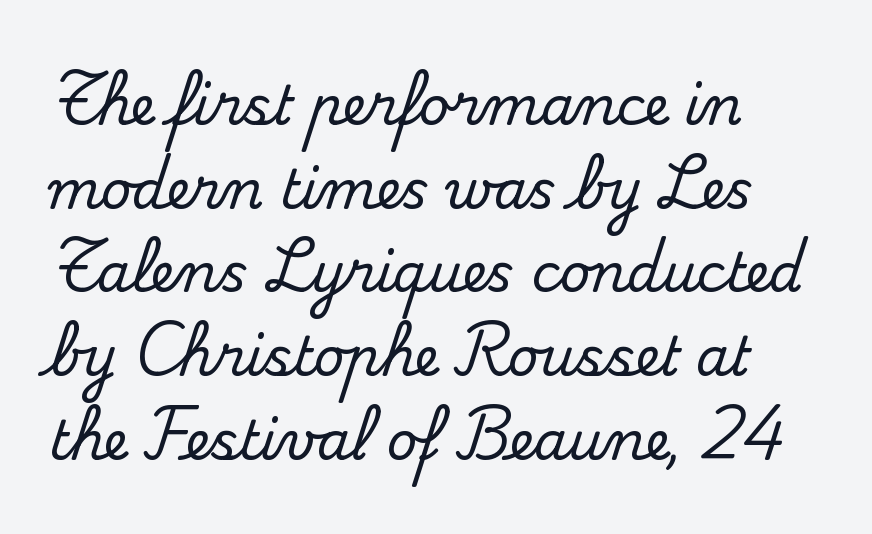
Q: Is the text italic (slanted)? A: Yes.
Q: Is the text underlined? A: No.
Q: How is the paragraph aligned? A: Left-aligned.
Q: Is the spacing between letters normal or unusually wide? A: Normal.
Q: Is the spacing between lines tight, normal or loose? A: Normal.
Q: Width (condensed, normal, or wide)? A: Normal.
Q: Stroke contrast? A: Medium.
Q: x-height? A: Small.
Q: Monospaced? A: No.
